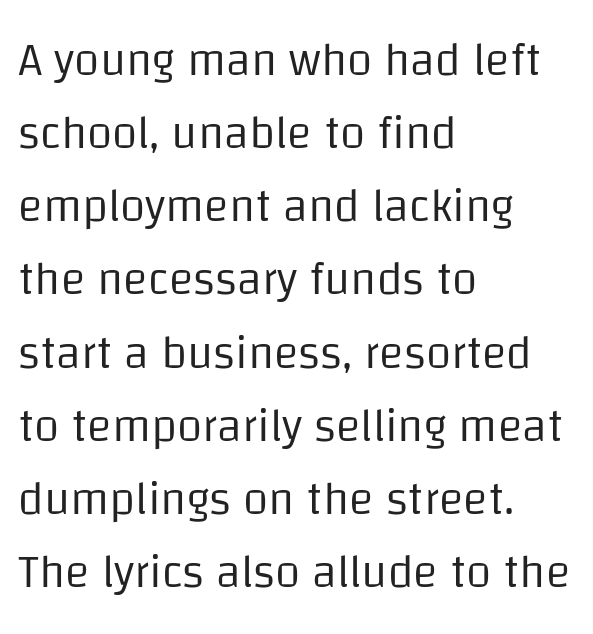
The image shows 46 px regular-weight sans-serif type, upright; set left-aligned, normal line spacing (1.59x), normal letter spacing, not underlined; low stroke contrast and a large x-height.
